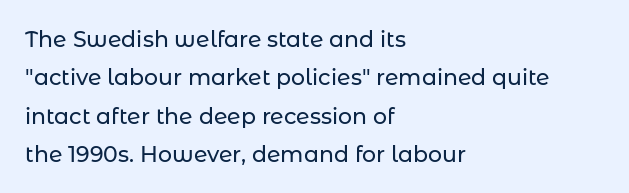
{"italic": "no", "underline": "no", "align": "left", "line_spacing_ratio": 1.74, "letter_spacing": "normal", "letter_spacing_em": 0.0, "glyph_px": 22}
